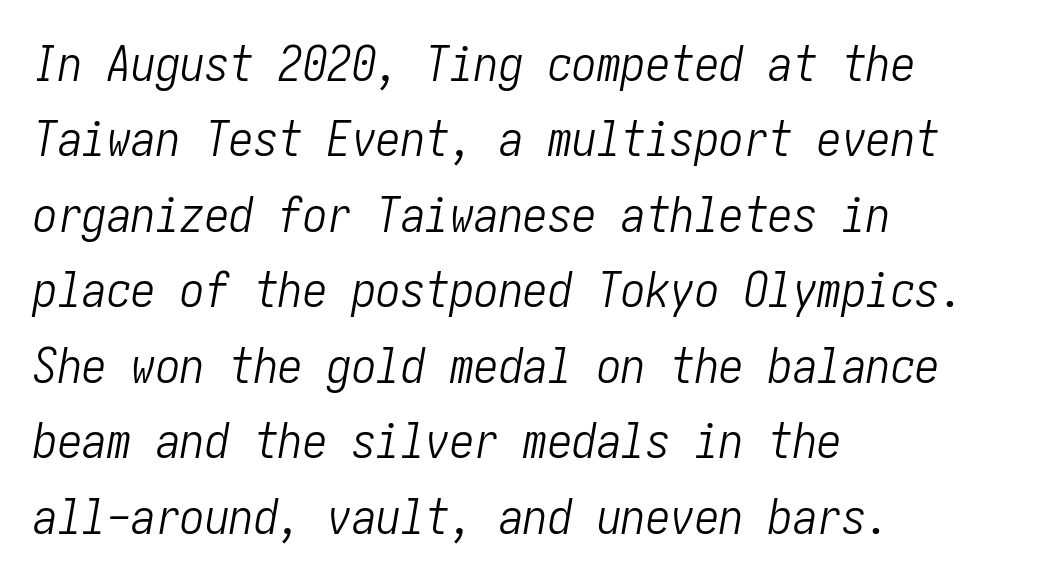
Q: Is the text bold? A: No.
Q: Is the text italic (slanted)? A: Yes, it leans right by about 10 degrees.
Q: Is the text underlined? A: No.
Q: How is the paragraph aligned? A: Left-aligned.
Q: Is the spacing between letters normal or unusually wide? A: Normal.
Q: Is the spacing between lines tight, normal or loose? A: Normal.
Q: Width (condensed, normal, or wide)? A: Condensed.
Q: Stroke contrast? A: Low.
Q: x-height? A: Medium.
